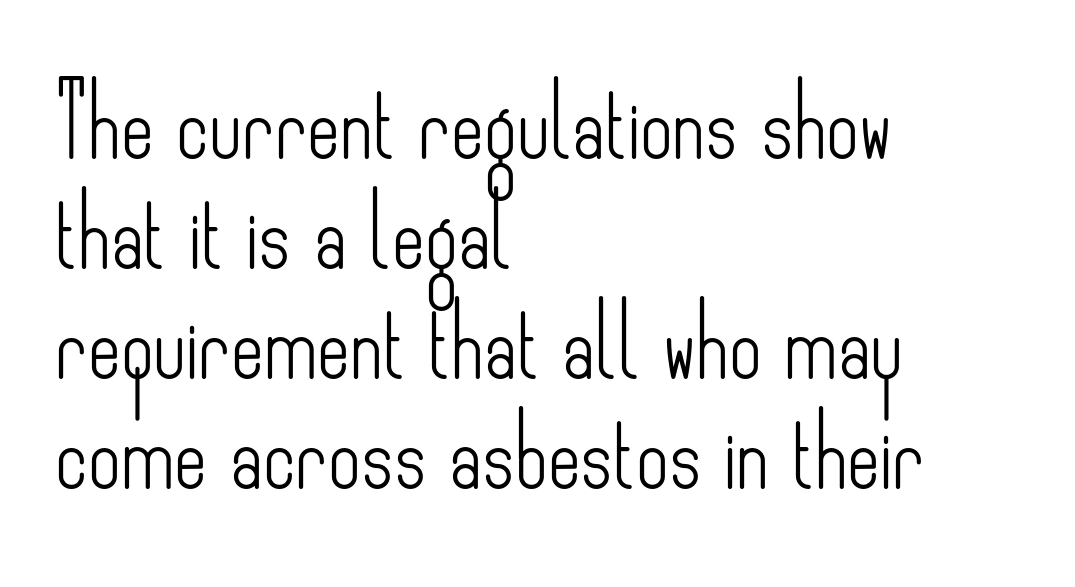
{"serif": "no", "italic": "no", "bold": "no", "weight": "light", "width": "condensed", "stroke_contrast": "low", "x_height": "small", "monospaced": "no", "underline": "no", "align": "left", "line_spacing": "normal", "line_spacing_ratio": 1.55, "letter_spacing": "normal", "letter_spacing_em": 0.0, "glyph_px": 71}
